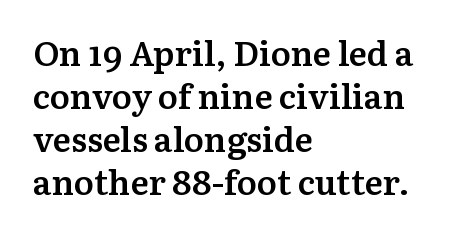
Proportional: the letters do not fall into vertical columns. The rendering keeps characters at their native spacing. What weight is shown? A semibold, between regular and bold. Any mark beneath the type? The region is blank. This sample uses a serif face. The block of text has a typical density, with ordinary space between rows.
